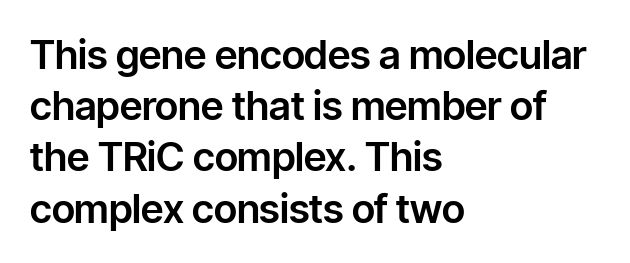
{"serif": "no", "italic": "no", "width": "normal", "stroke_contrast": "low", "x_height": "medium", "monospaced": "no", "underline": "no", "align": "left", "line_spacing": "normal", "line_spacing_ratio": 1.28, "letter_spacing": "normal", "letter_spacing_em": 0.0, "glyph_px": 40}
